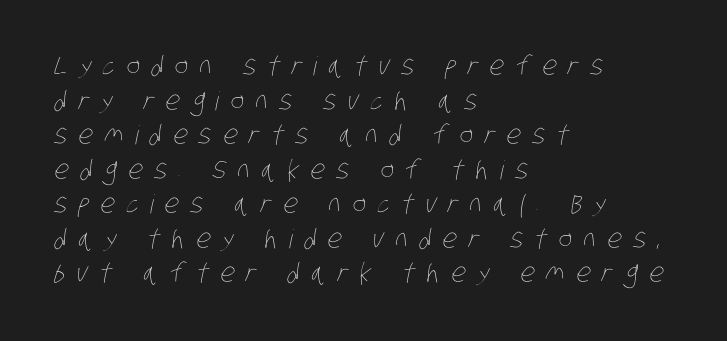
No letter is thick-stroked: the sample isn't bold. Look at the tracking — it's clearly loosened, letters drifting apart. The space directly below the letters is spotless. Notice how the passage keeps a crisp vertical edge on the left only. Leading matches the norm, producing a regular column.
